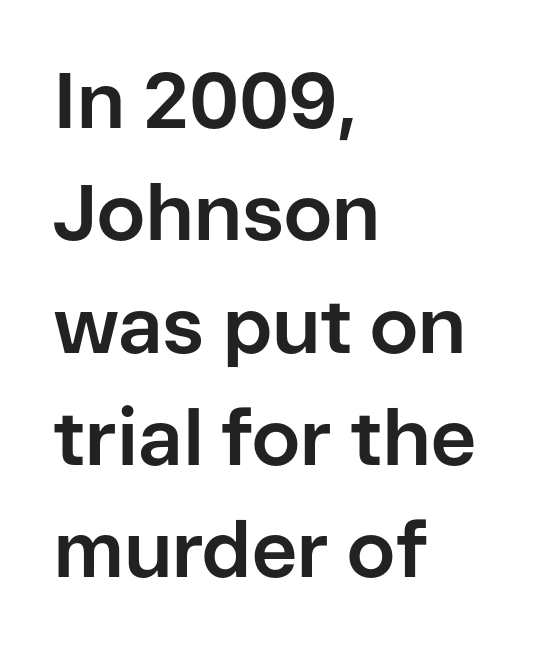
Serifs: no, the terminals of the letterforms are clean. Quick note: interline space is typical. Character widths vary here, with narrow letters taking less room than wide ones. This sample is left-justified, so line endings fall wherever the words run out. How heavy is the stroke? Heavy — this is a bold.
